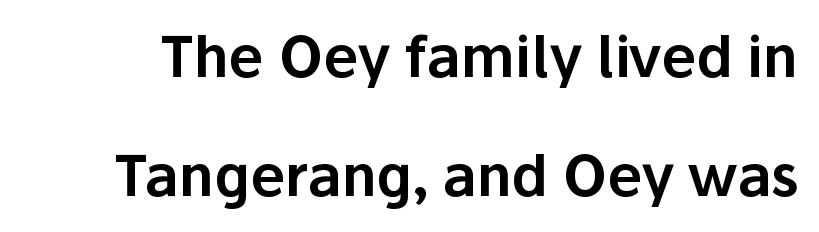
The space beneath each line is pristine and unruled. Every character sits straight up, as roman type does. You could fit nearly another row in the gap between these rows. To sum up the face: it is a sans, with no serifs.
